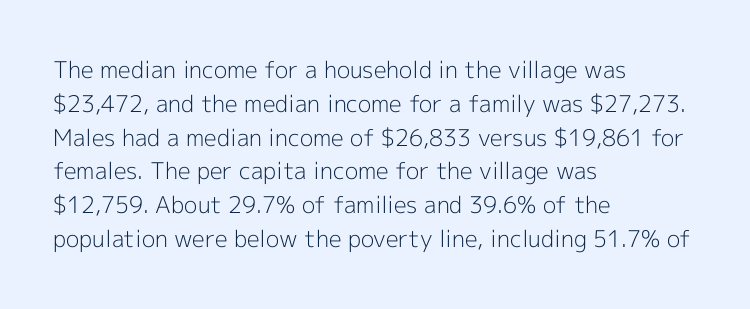
{"italic": "no", "bold": "no", "underline": "no", "align": "left", "line_spacing": "normal", "line_spacing_ratio": 1.47, "letter_spacing": "normal", "letter_spacing_em": 0.0, "glyph_px": 23}
